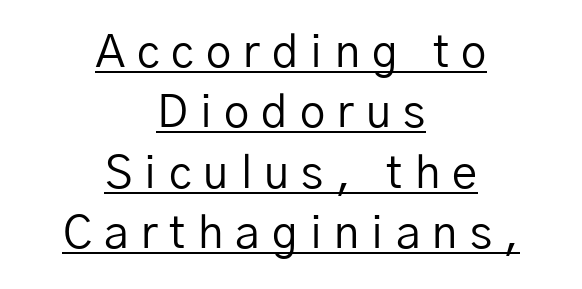
The setting favours the middle, as headings and verse often do. The face looks like a standard text weight, possibly lighter. This block has exactly the height ordinary leading produces. Note the varied advance widths — an 'i' is clearly narrower than an 'm'. Observe the wide spacing: letters keep a clear distance from each other.
